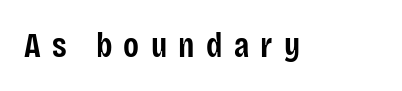
Proportional: the letters do not fall into vertical columns. Summary of weight: moderately heavy, a semibold. Is the letter spacing exaggerated? Yes — the characters are pushed far apart. Just letters on the line, the space beneath them empty. The axis of the letterforms is exactly vertical. The rendering shows plain stroke endings on the letterforms — a sans-serif design.
